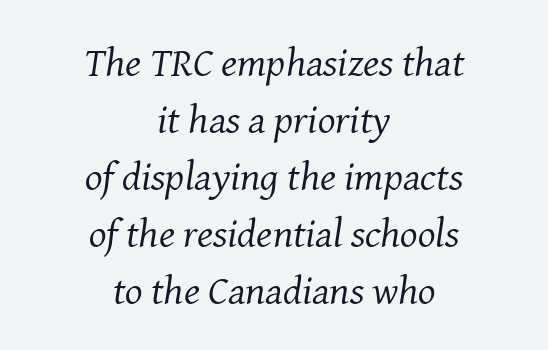
Q: Is the text bold? A: No.
Q: Is the text italic (slanted)? A: Yes, it leans right by about 8 degrees.
Q: Is the typeface a serif or a sans-serif typeface? A: Serif.
Q: Is the text underlined? A: No.
Q: How is the paragraph aligned? A: Centered.
Q: Is the spacing between letters normal or unusually wide? A: Normal.
Q: Is the spacing between lines tight, normal or loose? A: Normal.
Q: Width (condensed, normal, or wide)? A: Normal.
Q: Stroke contrast? A: Medium.
Q: x-height? A: Medium.
Q: Monospaced? A: No.
